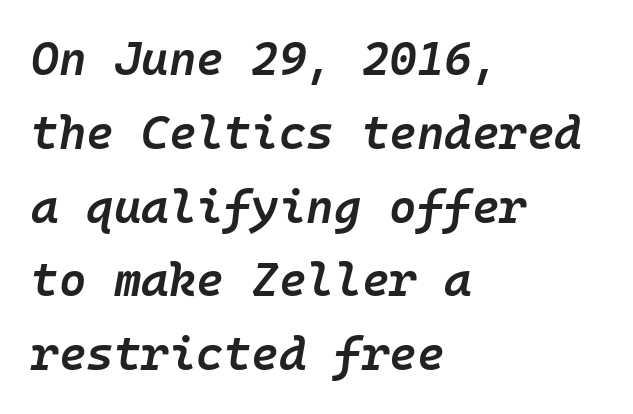
The image shows 47 px semibold type, italic (leaning right); set left-aligned, normal line spacing (1.57x), normal letter spacing, not underlined; low stroke contrast and a medium x-height.
